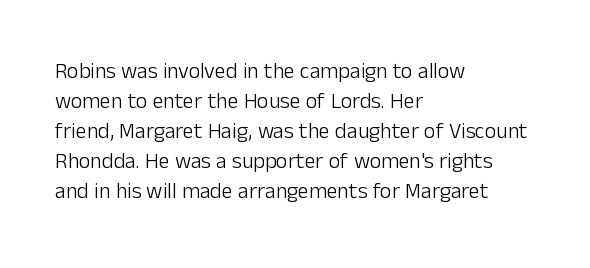
Reading down the column, the eye jumps a familiar distance to each next line. Left-aligned paragraph, ragged on the right. Check under the words: just untouched page. Nope, not italic — everything's standing straight.
